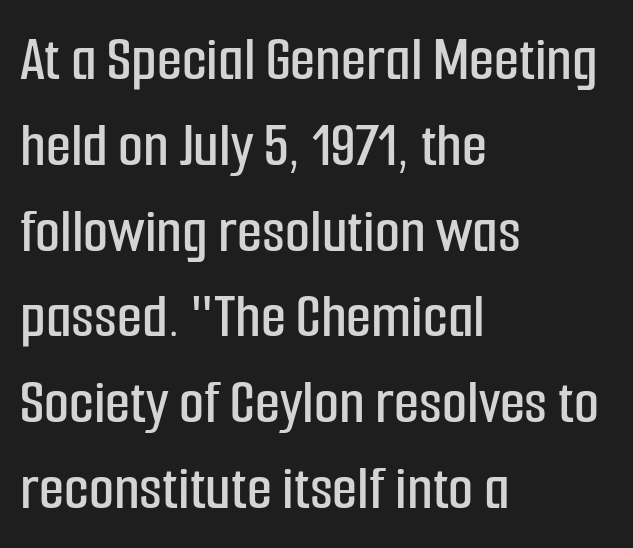
The image shows 65 px condensed sans-serif type, upright; set left-aligned, normal line spacing (1.32x), normal letter spacing, not underlined; low stroke contrast and a medium x-height.
